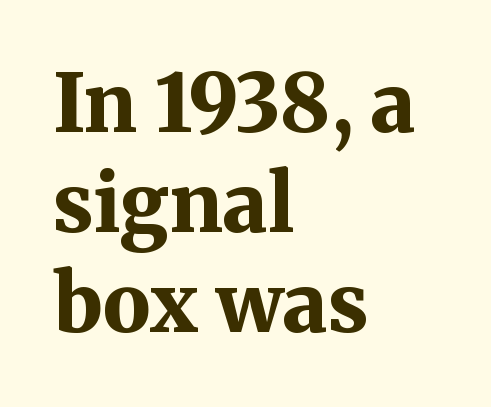
This rendering leaves character spacing at its baseline value. Horizontally, the lines are justified to the leading edge only. The rendering shows small feet on the letterforms — a serif design. Plain, unruled lines of type. The passage shown is typed in a proportional face where columns would drift.
